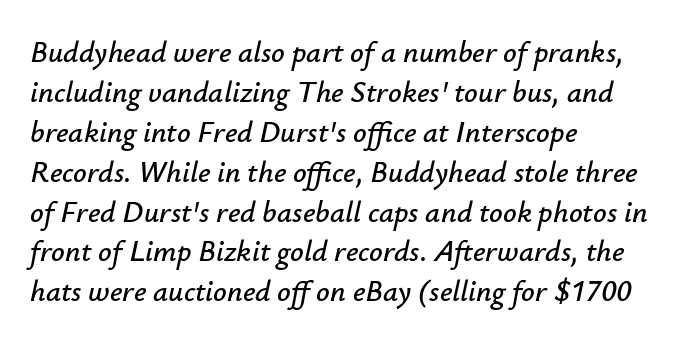
The image shows 30 px text type, italic (leaning right); set left-aligned, normal line spacing (1.33x), normal letter spacing, not underlined; low stroke contrast and a small x-height.
